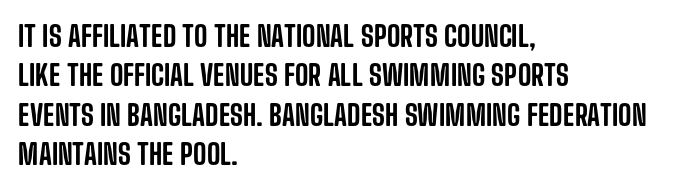
Q: Is the text italic (slanted)? A: No, it is upright.
Q: Is the typeface a serif or a sans-serif typeface? A: Sans-serif.
Q: Is the text underlined? A: No.
Q: How is the paragraph aligned? A: Left-aligned.
Q: Is the spacing between letters normal or unusually wide? A: Normal.
Q: Is the spacing between lines tight, normal or loose? A: Normal.
Q: Width (condensed, normal, or wide)? A: Condensed.
Q: Stroke contrast? A: Low.
Q: x-height? A: Large.
Q: Monospaced? A: No.
